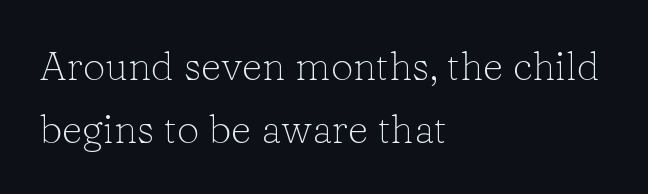
The image shows 40 px light serif type, upright; set left-aligned, normal line spacing (1.57x), normal letter spacing, not underlined; low stroke contrast and a medium x-height.
